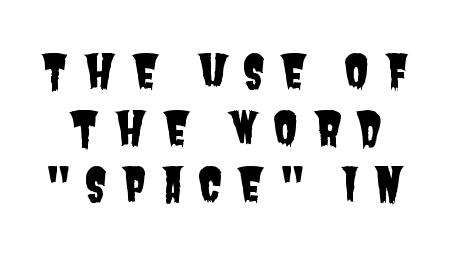
The image shows 46 px condensed sans-serif type; set line spacing 1.23x, unusually wide letter spacing (+0.31 em), not underlined; low stroke contrast and a large x-height.
